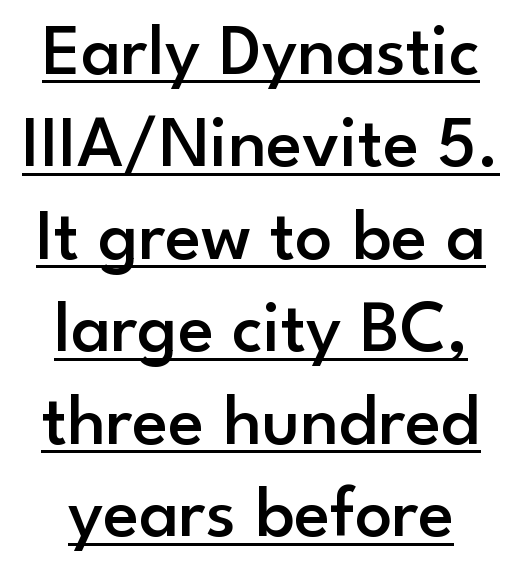
The image shows 74 px semibold sans-serif type, upright; set normal line spacing (1.25x), normal letter spacing, underlined; low stroke contrast and a small x-height.
